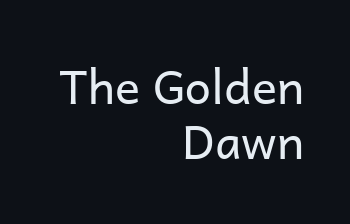
Q: Is the text bold? A: No.
Q: Is the text italic (slanted)? A: No, it is upright.
Q: Is the typeface a serif or a sans-serif typeface? A: Sans-serif.
Q: Is the text underlined? A: No.
Q: How is the paragraph aligned? A: Right-aligned.
Q: Is the spacing between letters normal or unusually wide? A: Normal.
Q: Width (condensed, normal, or wide)? A: Normal.
Q: Stroke contrast? A: Low.
Q: x-height? A: Medium.
Q: Monospaced? A: No.
